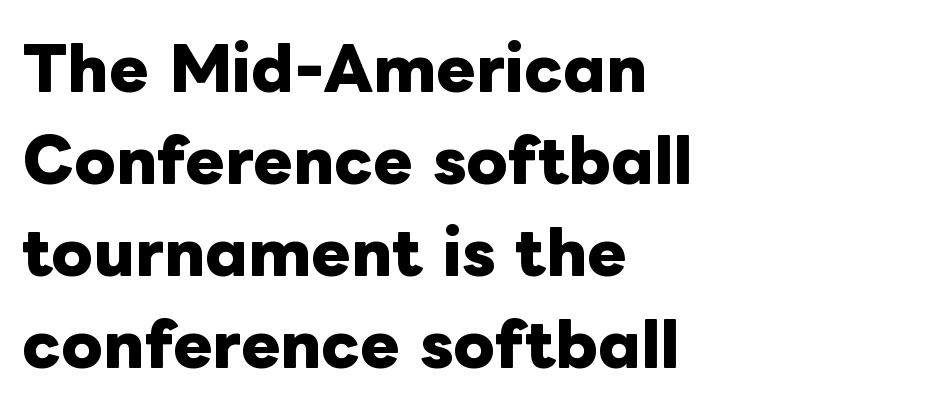
{"italic": "no", "bold": "yes", "weight": "heavy", "width": "normal", "stroke_contrast": "low", "x_height": "medium", "monospaced": "no", "underline": "no", "align": "left", "line_spacing": "normal", "line_spacing_ratio": 1.56, "letter_spacing": "normal", "letter_spacing_em": 0.0, "glyph_px": 59}
